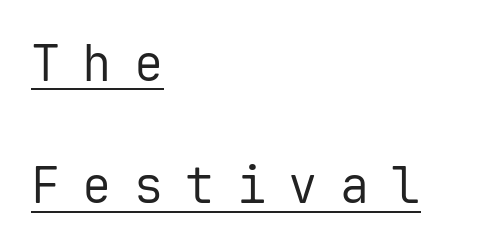
The image shows 49 px regular-weight sans-serif type, upright, monospaced; set left-aligned, loose line spacing (2.5x), unusually wide letter spacing (+0.45 em), underlined; low stroke contrast and a medium x-height.
